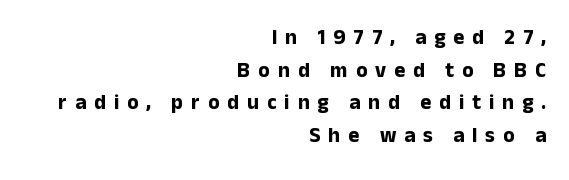
Q: Is the text bold? A: Yes.
Q: Is the text italic (slanted)? A: No, it is upright.
Q: Is the text underlined? A: No.
Q: How is the paragraph aligned? A: Right-aligned.
Q: Is the spacing between letters normal or unusually wide? A: Unusually wide.
Q: Is the spacing between lines tight, normal or loose? A: Normal.
